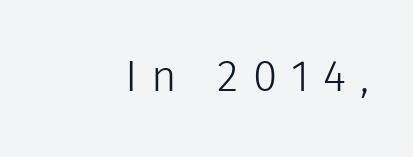
The image shows 44 px light sans-serif type, upright; set unusually wide letter spacing (+0.32 em), not underlined; a medium x-height.
